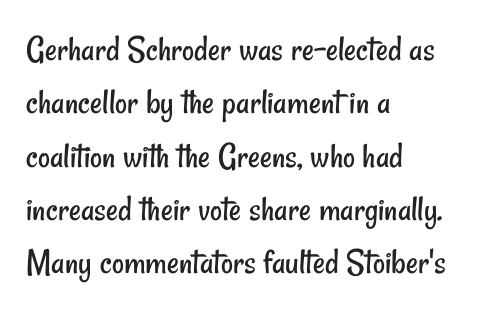
Nope, no serifs anywhere on these letters. You could call the tracking neutral — neither tight nor loose. The lines are quadded left. A bare baseline throughout the passage. The strokes are not fattened; the text isn't bold.
